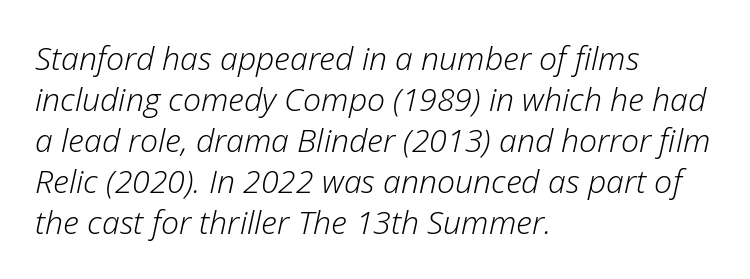
{"italic": "yes", "lean": "right", "slant_degrees": 12, "bold": "no", "weight": "light", "width": "normal", "stroke_contrast": "low", "x_height": "medium", "monospaced": "no", "underline": "no", "align": "left", "line_spacing": "normal", "line_spacing_ratio": 1.28, "letter_spacing": "normal", "letter_spacing_em": 0.0, "glyph_px": 32}
